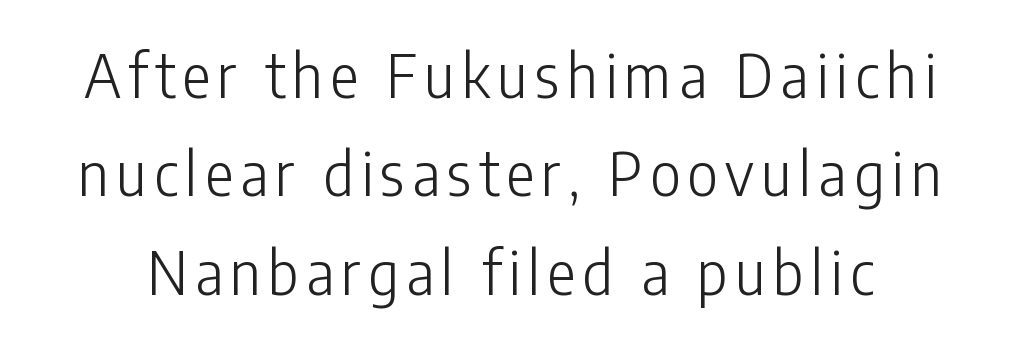
The image shows 60 px light, condensed sans-serif type, upright; set normal line spacing (1.64x), not underlined; low stroke contrast and a medium x-height.
